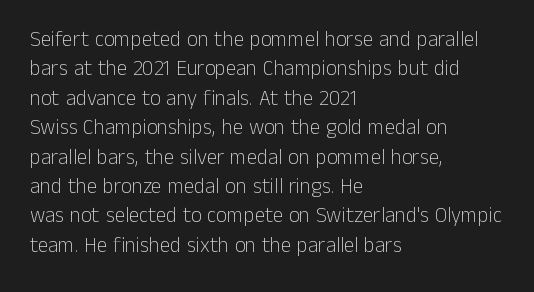
The image shows 21 px text type, upright; set left-aligned, normal line spacing (1.4x), normal letter spacing, not underlined.
